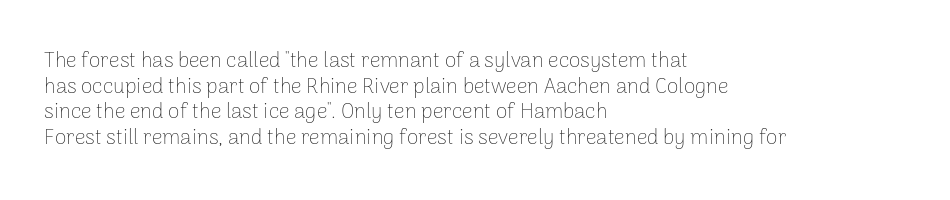
{"italic": "no", "bold": "no", "underline": "no", "align": "left", "line_spacing_ratio": 1.22, "letter_spacing": "normal", "letter_spacing_em": 0.0, "glyph_px": 21}
